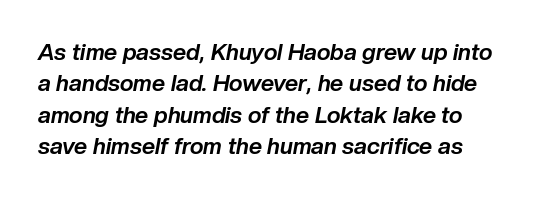
The image shows 23 px bold type, italic (leaning right); set normal line spacing (1.36x), normal letter spacing, not underlined.
